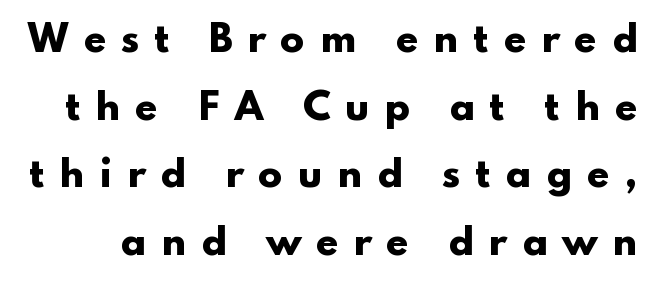
The image shows 36 px heavy, wide sans-serif type, upright; set line spacing 1.88x, unusually wide letter spacing (+0.4 em), not underlined; low stroke contrast and a small x-height.
